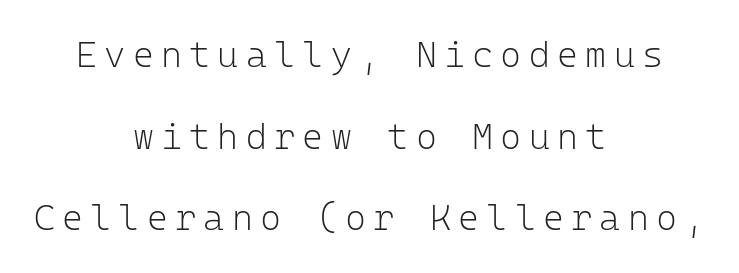
The image shows 36 px light sans-serif type, upright, monospaced; set centered, loose line spacing (2.27x), unusually wide letter spacing (+0.2 em), not underlined; low stroke contrast and a medium x-height.
